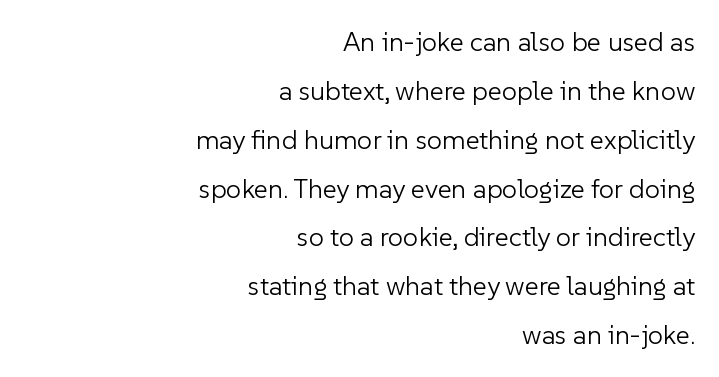
Q: Is the text bold? A: No.
Q: Is the text italic (slanted)? A: No, it is upright.
Q: Is the text underlined? A: No.
Q: How is the paragraph aligned? A: Right-aligned.
Q: Is the spacing between letters normal or unusually wide? A: Normal.
